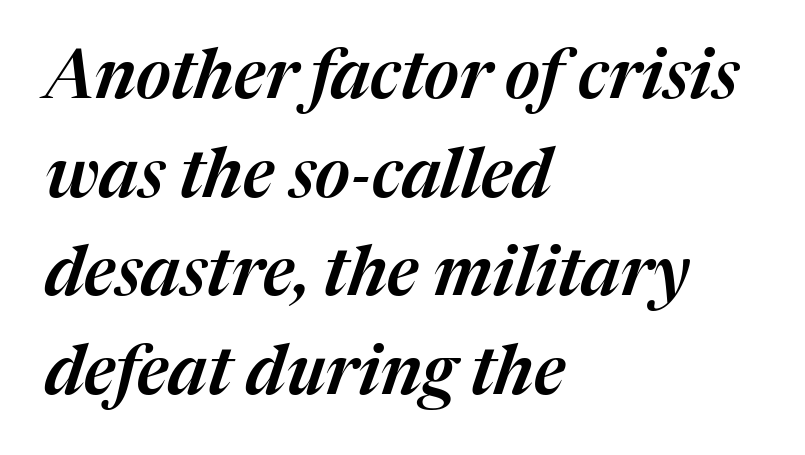
The image shows 68 px text type, italic (leaning right); set left-aligned, normal line spacing (1.45x), normal letter spacing, not underlined; medium stroke contrast and a medium x-height.
